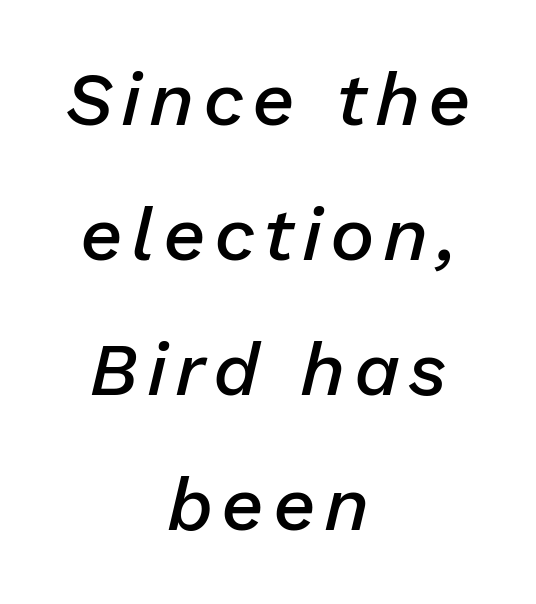
Q: Is the text bold? A: Semi-bold.
Q: Is the text italic (slanted)? A: Yes, it leans right by about 13 degrees.
Q: Is the text underlined? A: No.
Q: How is the paragraph aligned? A: Centered.
Q: Width (condensed, normal, or wide)? A: Normal.
Q: Stroke contrast? A: Low.
Q: x-height? A: Medium.
Q: Monospaced? A: No.
